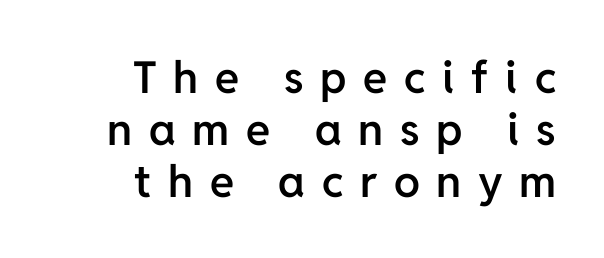
When letters stand straight like this, we call the style roman or upright. This rendering uses right alignment, leaving the left contour irregular. Observe the wide spacing: letters keep a clear distance from each other. Decoration check: the copy has no underline. Character widths vary here, with narrow letters taking less room than wide ones.
